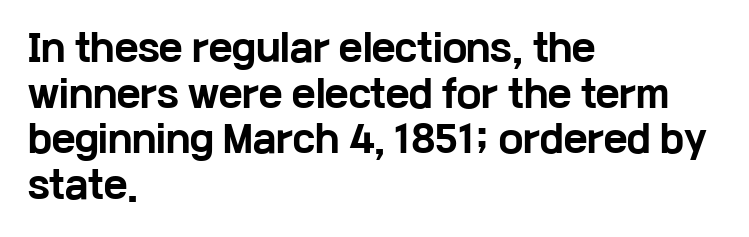
Q: Is the text bold? A: Yes.
Q: Is the text italic (slanted)? A: No, it is upright.
Q: Is the typeface a serif or a sans-serif typeface? A: Sans-serif.
Q: Is the text underlined? A: No.
Q: How is the paragraph aligned? A: Left-aligned.
Q: Is the spacing between letters normal or unusually wide? A: Normal.
Q: Is the spacing between lines tight, normal or loose? A: Normal.
Q: Width (condensed, normal, or wide)? A: Wide.
Q: Stroke contrast? A: Low.
Q: x-height? A: Medium.
Q: Monospaced? A: No.
